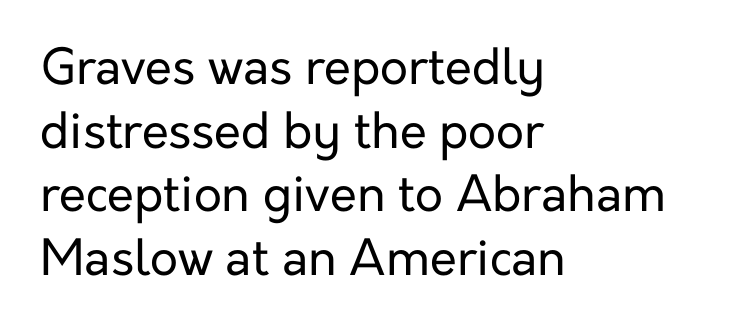
{"serif": "no", "italic": "no", "bold": "no", "weight": "regular", "width": "normal", "stroke_contrast": "low", "x_height": "medium", "monospaced": "no", "underline": "no", "align": "left", "line_spacing": "normal", "line_spacing_ratio": 1.3, "letter_spacing": "normal", "letter_spacing_em": 0.0, "glyph_px": 49}
